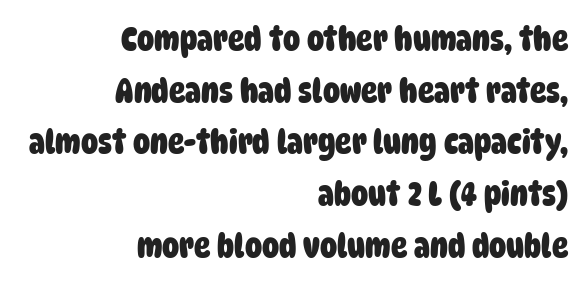
The image shows 34 px heavy, condensed sans-serif type; set right-aligned, normal line spacing (1.52x), normal letter spacing, not underlined; low stroke contrast and a large x-height.
